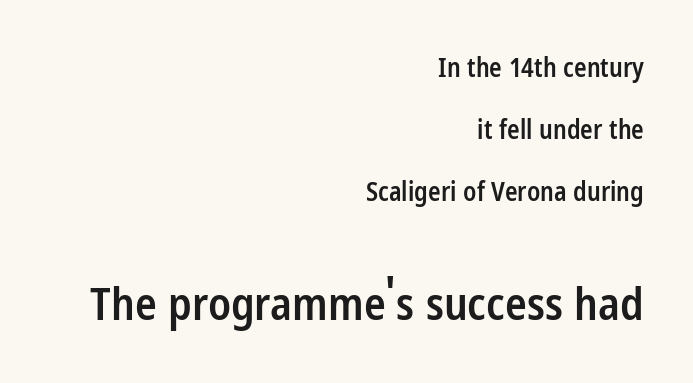
Successive baselines arrive slowly, with a big drop between each. Nothing sits at the stroke ends, so this counts as sans-serif. A student would call this right alignment; a typographer would say flush right, rag left. Size contrast runs from small at the top to large at the bottom. The passage shown is typed in a proportional face where columns would drift. Underline: absent.
